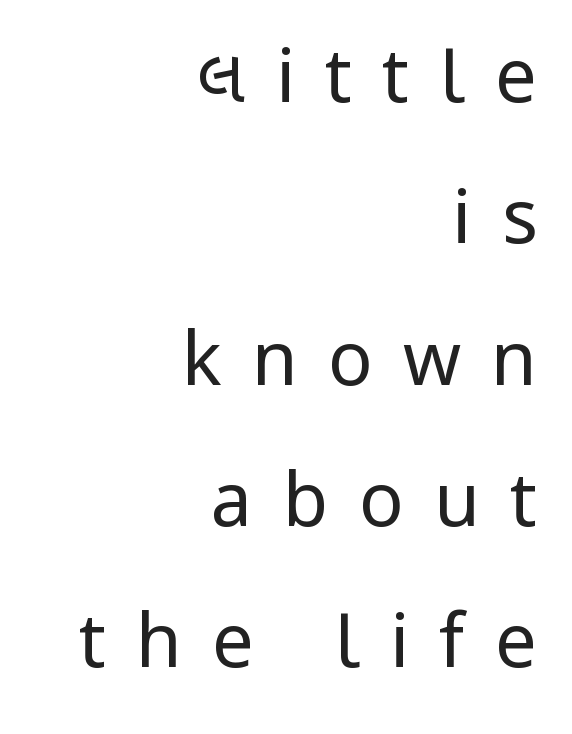
The typeface chosen for these lines omits serifs. Characters follow at a spacing far wider than the type designer built in. Interline gaps are noticeably wide in this sample. Caption: multi-line text, flush right, ragged left.
